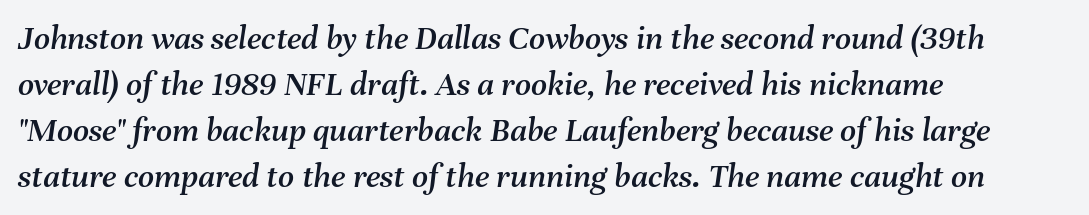
Q: Is the text italic (slanted)? A: Yes, it leans right by about 8 degrees.
Q: Is the text underlined? A: No.
Q: How is the paragraph aligned? A: Left-aligned.
Q: Is the spacing between letters normal or unusually wide? A: Normal.
Q: Is the spacing between lines tight, normal or loose? A: Normal.
Q: Width (condensed, normal, or wide)? A: Normal.
Q: Stroke contrast? A: Medium.
Q: x-height? A: Medium.
Q: Monospaced? A: No.
